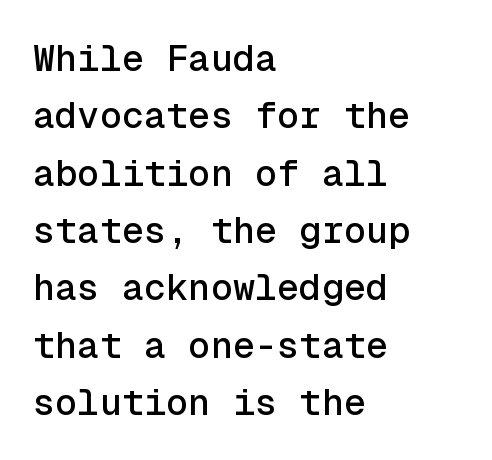
The image shows 37 px sans-serif type, upright, monospaced; set left-aligned, normal line spacing (1.55x), normal letter spacing, not underlined; a medium x-height.
